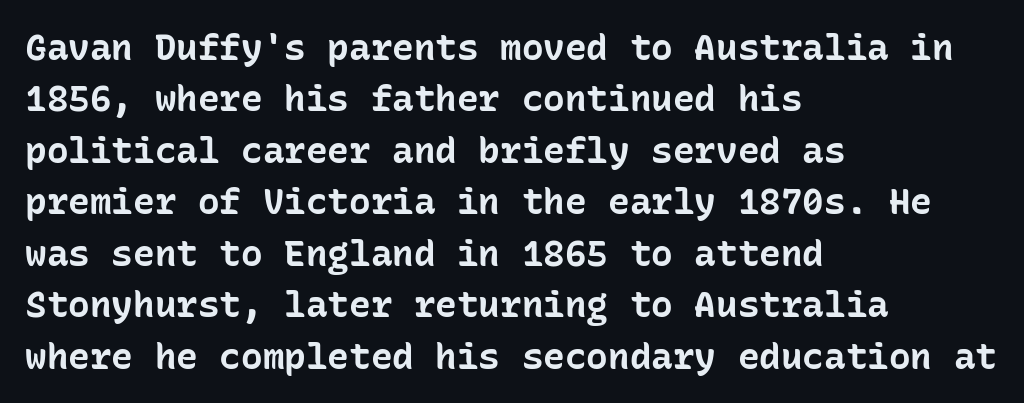
Q: Is the text bold? A: Yes.
Q: Is the text italic (slanted)? A: No, it is upright.
Q: Is the typeface a serif or a sans-serif typeface? A: Sans-serif.
Q: Is the text underlined? A: No.
Q: How is the paragraph aligned? A: Left-aligned.
Q: Is the spacing between letters normal or unusually wide? A: Normal.
Q: Is the spacing between lines tight, normal or loose? A: Normal.
Q: Width (condensed, normal, or wide)? A: Normal.
Q: Stroke contrast? A: Low.
Q: x-height? A: Medium.
Q: Monospaced? A: Yes.
